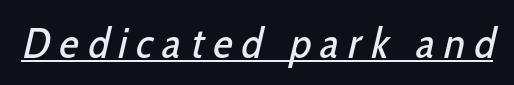
Each letter's strokes conclude bluntly, with no projecting serifs. These glyphs show unthickened strokes, regular width or finer. What stands out about the letter spacing? Its width — letters are far apart. Is there an underline? Yes — a line sits under the letters. Looks like regular typesetting: each glyph gets only the width it needs.
